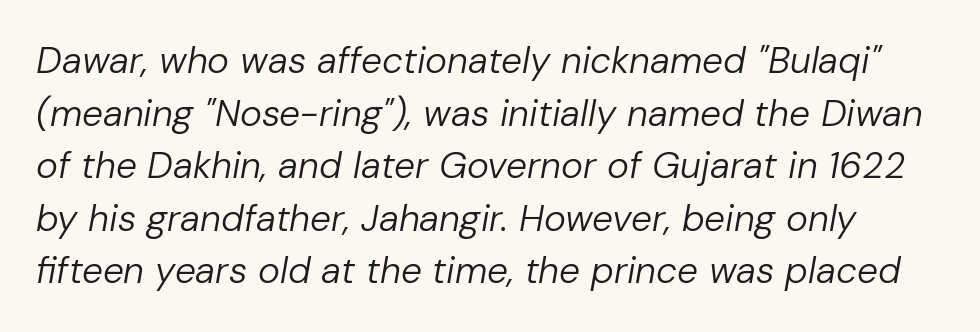
Descenders are the only things crossing below the line. The passage shown is typed in a proportional face where columns would drift. Compared with ordinary roman type, these characters are visibly tilted. The passage shown has conventional tracking throughout. No extra ink here — the face is not bold.
